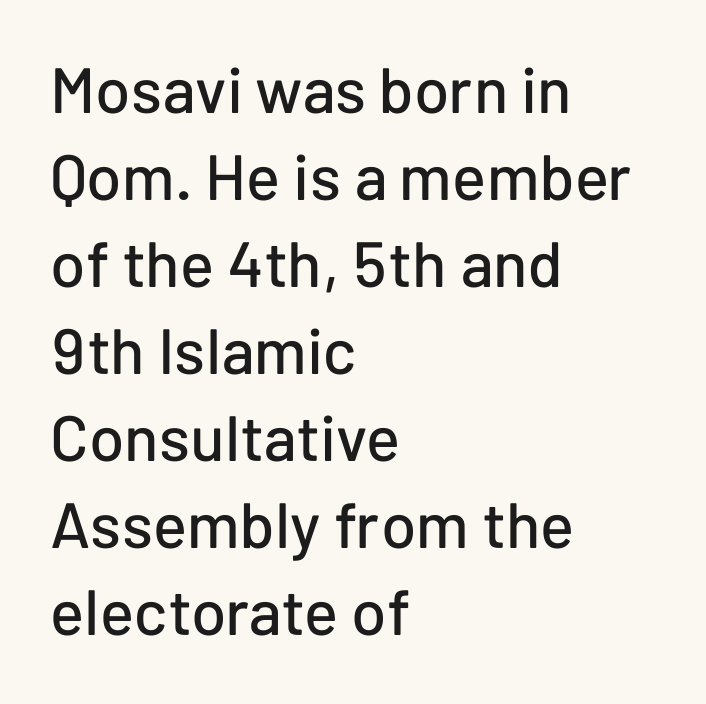
{"serif": "no", "italic": "no", "width": "normal", "stroke_contrast": "low", "x_height": "medium", "monospaced": "no", "underline": "no", "align": "left", "line_spacing": "normal", "line_spacing_ratio": 1.36, "letter_spacing": "normal", "letter_spacing_em": 0.0, "glyph_px": 64}
